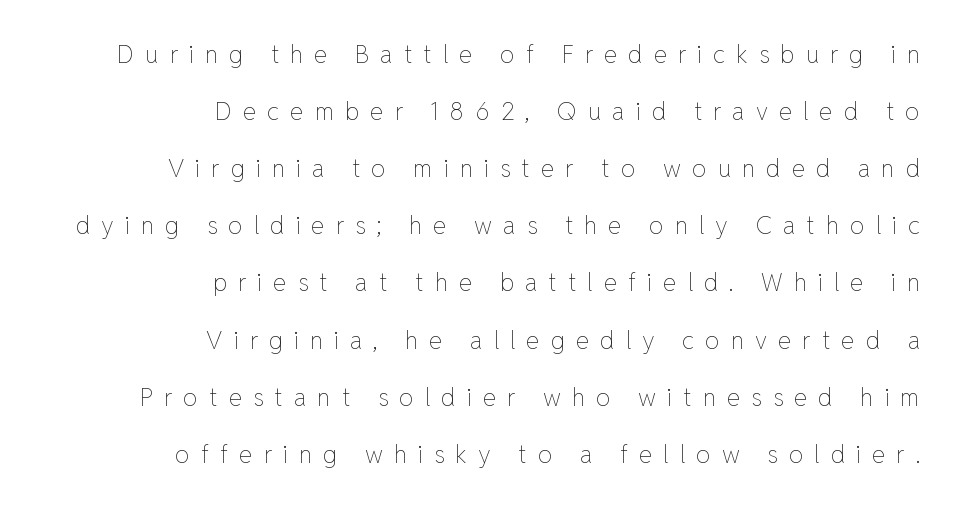
Q: Is the text bold? A: No.
Q: Is the text italic (slanted)? A: No, it is upright.
Q: Is the text underlined? A: No.
Q: How is the paragraph aligned? A: Right-aligned.
Q: Is the spacing between letters normal or unusually wide? A: Unusually wide.
Q: Is the spacing between lines tight, normal or loose? A: Loose.
